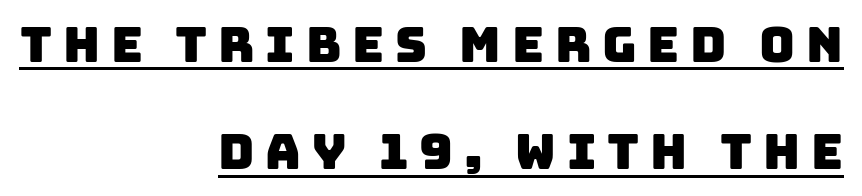
{"serif": "no", "width": "normal", "stroke_contrast": "low", "x_height": "large", "monospaced": "no", "underline": "yes", "align": "right", "line_spacing": "loose", "line_spacing_ratio": 2.19, "letter_spacing": "wide", "letter_spacing_em": 0.22, "glyph_px": 49}
